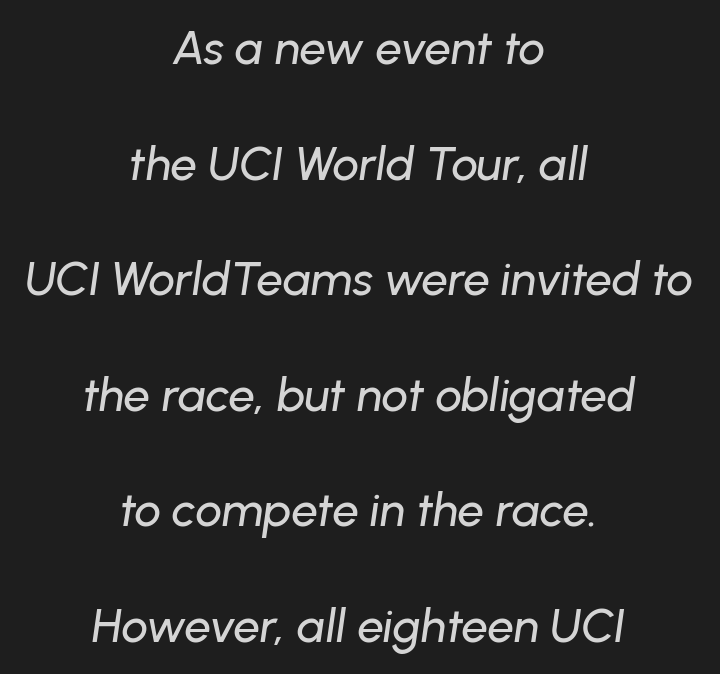
In CSS terms this would be text-align: center. Slant detected: the letters are inclined. Do the characters align in a grid? No, the font is proportional. Honestly, the rows look like they've been pulled way apart. Only glyphs here, with clear space below each row.
